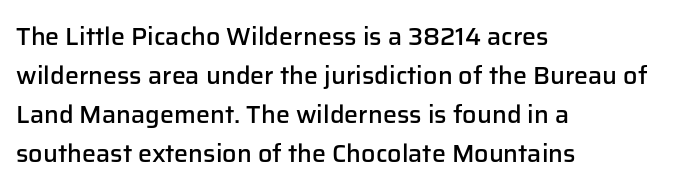
{"italic": "no", "bold": "semi", "underline": "no", "align": "left", "line_spacing": "normal", "line_spacing_ratio": 1.56, "letter_spacing": "normal", "letter_spacing_em": 0.0, "glyph_px": 25}
